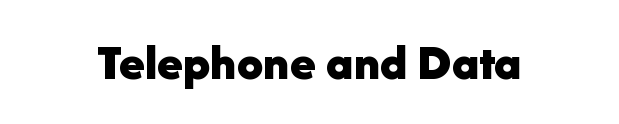
The image shows 52 px bold sans-serif type, upright; set normal letter spacing, not underlined; low stroke contrast and a medium x-height.
